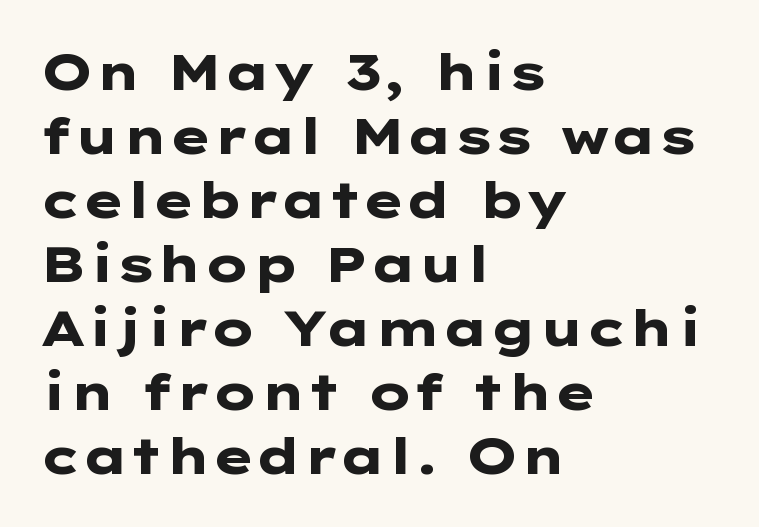
{"serif": "no", "italic": "no", "bold": "yes", "weight": "heavy", "width": "wide", "stroke_contrast": "low", "x_height": "medium", "underline": "no", "align": "left", "line_spacing": "normal", "line_spacing_ratio": 1.28, "letter_spacing": "normal", "letter_spacing_em": 0.0, "glyph_px": 50}
